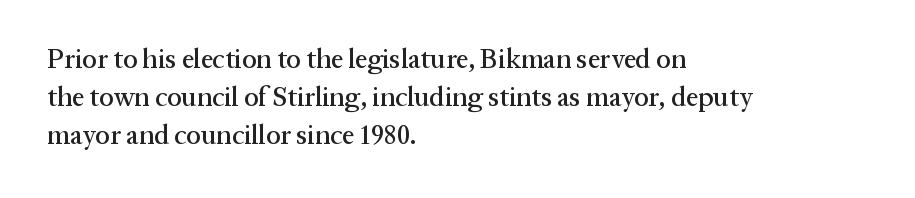
Q: Is the text italic (slanted)? A: No, it is upright.
Q: Is the text underlined? A: No.
Q: How is the paragraph aligned? A: Left-aligned.
Q: Is the spacing between letters normal or unusually wide? A: Normal.
Q: Is the spacing between lines tight, normal or loose? A: Normal.
